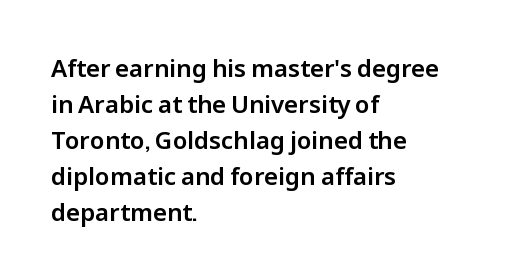
Q: Is the text italic (slanted)? A: No, it is upright.
Q: Is the text underlined? A: No.
Q: How is the paragraph aligned? A: Left-aligned.
Q: Is the spacing between letters normal or unusually wide? A: Normal.
Q: Is the spacing between lines tight, normal or loose? A: Normal.
